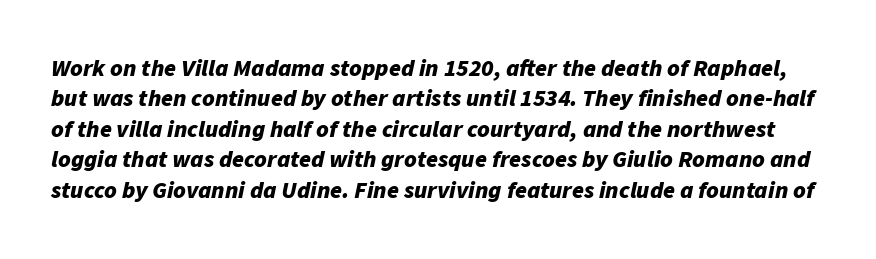
Underlining? Definitely not there. Looking at the ascenders, they clearly lean. The rendering keeps characters at their native spacing. The glyphs have the mass of a bold cut. Students, observe: this is what conventionally led text looks like.
